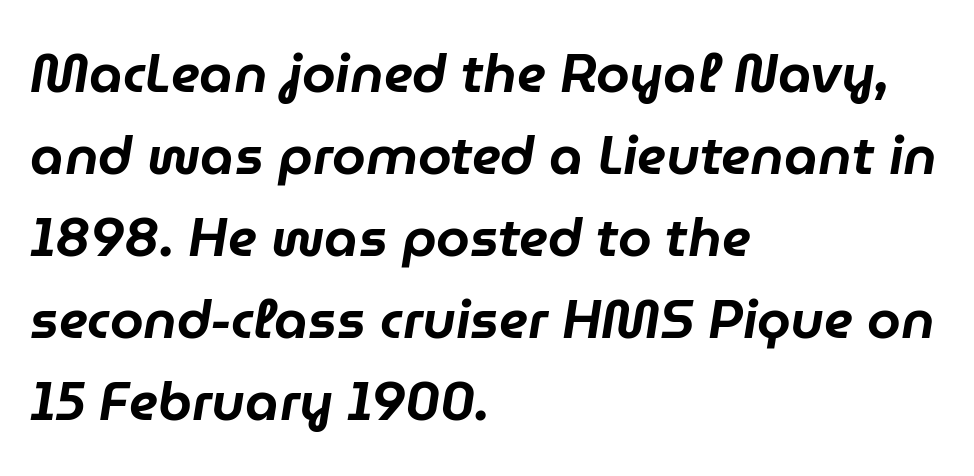
The image shows 54 px text type, italic (leaning right); set left-aligned, normal line spacing (1.52x), normal letter spacing, not underlined; low stroke contrast and a medium x-height.
